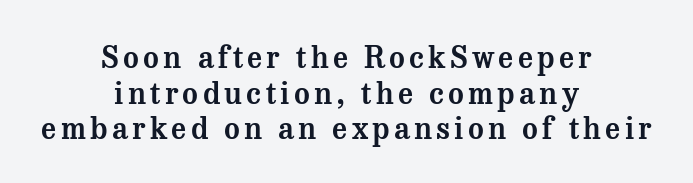
The image shows 30 px serif type, upright; set centered, line spacing 1.19x, not underlined; medium stroke contrast and a medium x-height.
